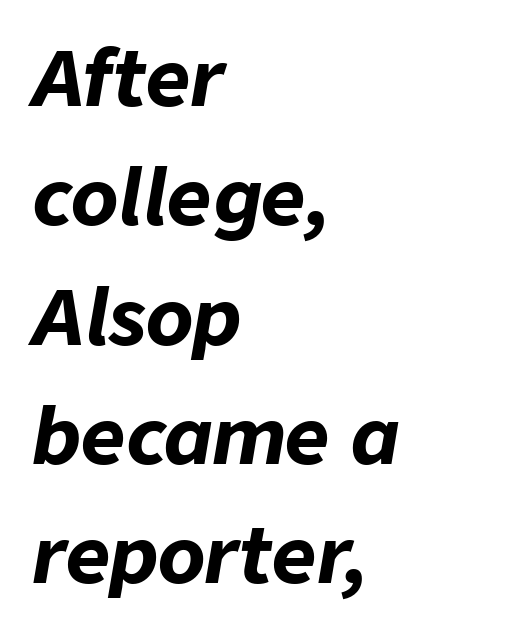
The image shows 77 px bold type, italic (leaning right); set left-aligned, normal line spacing (1.55x), normal letter spacing, not underlined; low stroke contrast and a medium x-height.
